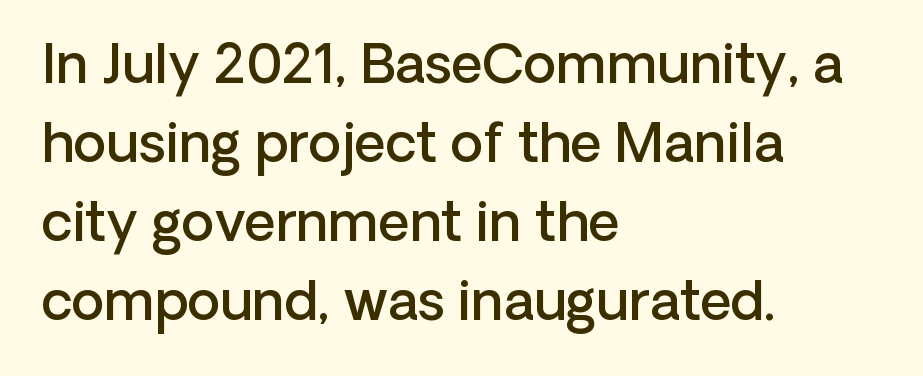
{"serif": "no", "italic": "no", "bold": "semi", "weight": "semibold", "width": "normal", "stroke_contrast": "low", "x_height": "medium", "monospaced": "no", "underline": "no", "align": "left", "line_spacing": "normal", "line_spacing_ratio": 1.46, "letter_spacing": "normal", "letter_spacing_em": 0.0, "glyph_px": 54}
